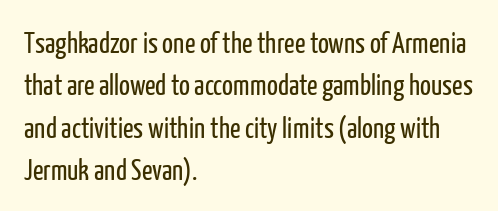
The image shows 29 px regular-weight, condensed sans-serif type, upright; set left-aligned, normal line spacing (1.46x), normal letter spacing, not underlined; low stroke contrast and a medium x-height.
